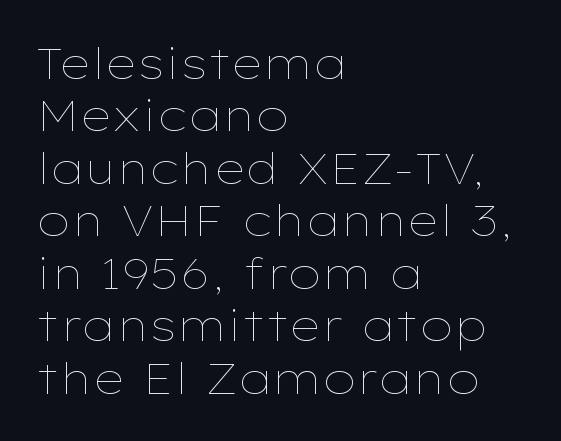
{"italic": "no", "bold": "no", "weight": "thin", "width": "wide", "stroke_contrast": "low", "x_height": "medium", "monospaced": "no", "underline": "no", "align": "left", "line_spacing_ratio": 1.22, "letter_spacing": "normal", "letter_spacing_em": 0.0, "glyph_px": 43}
